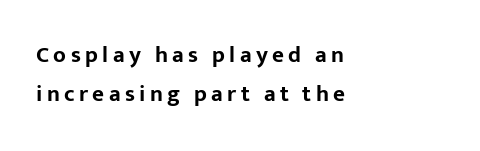
Horizontal alignment here is leftward, the default for most running prose. Line spacing here is normal. Ordinary non-slanted type is in use. A bare baseline throughout the passage. Summary of weight: heavy, a full bold.
